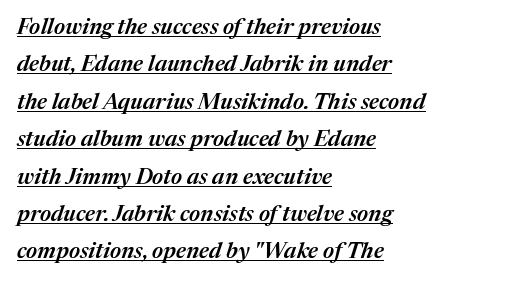
{"italic": "yes", "lean": "right", "slant_degrees": 17, "bold": "semi", "underline": "yes", "align": "left", "line_spacing": "normal", "line_spacing_ratio": 1.7, "letter_spacing": "normal", "letter_spacing_em": 0.0, "glyph_px": 22}
